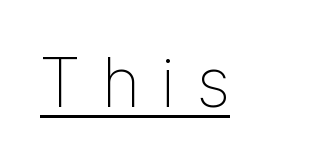
A typesetter would call this proportional, since set widths differ per character. Do the letters lean? They stand straight. To sum up the face: it is a sans, with no serifs. The lines are quadded left. The letters are spread apart with noticeably loose tracking. Beneath each row of characters lies a ruled line.
